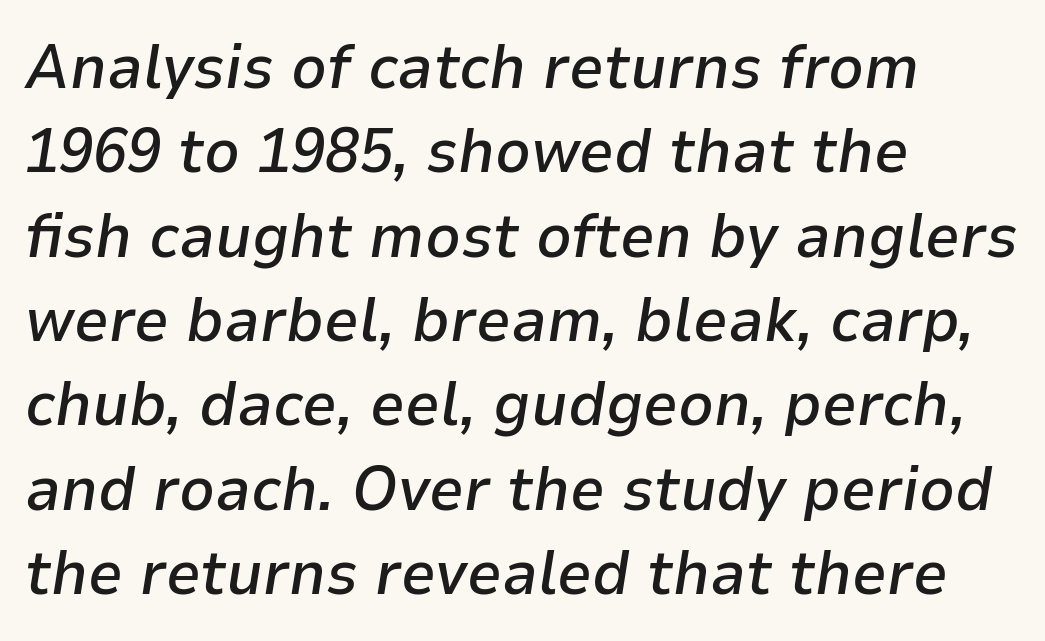
Q: Is the text bold? A: Semi-bold.
Q: Is the text italic (slanted)? A: Yes, it leans right by about 9 degrees.
Q: Is the text underlined? A: No.
Q: How is the paragraph aligned? A: Left-aligned.
Q: Is the spacing between letters normal or unusually wide? A: Normal.
Q: Is the spacing between lines tight, normal or loose? A: Normal.
Q: Width (condensed, normal, or wide)? A: Normal.
Q: Stroke contrast? A: Low.
Q: x-height? A: Medium.
Q: Monospaced? A: No.
